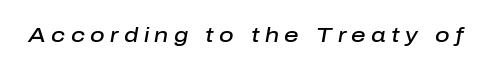
{"italic": "yes", "lean": "right", "slant_degrees": 10, "bold": "semi", "underline": "no", "letter_spacing": "wide", "letter_spacing_em": 0.27, "glyph_px": 20}
